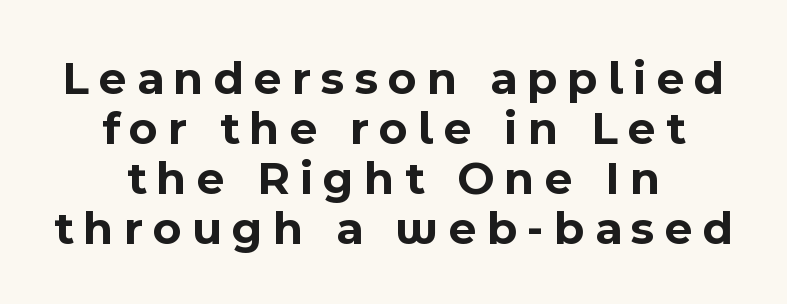
The words here are not underlined. What's the leading like? Squeezed, with rows nearly overlapping. Examine the stroke ends and you'll find no serifs. Rendered with straight, roman letterforms.
